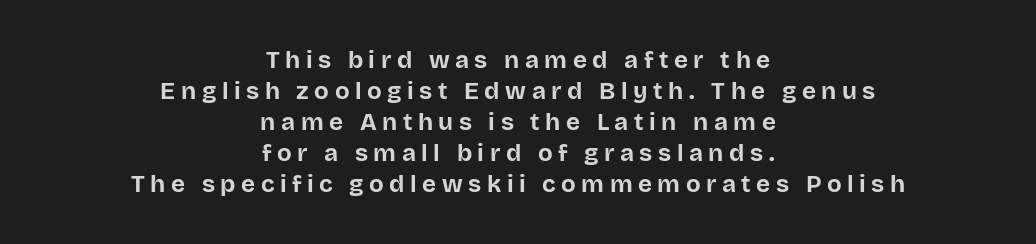
{"italic": "no", "bold": "yes", "underline": "no", "align": "center", "line_spacing": "normal", "line_spacing_ratio": 1.29, "letter_spacing": "wide", "letter_spacing_em": 0.23, "glyph_px": 24}
